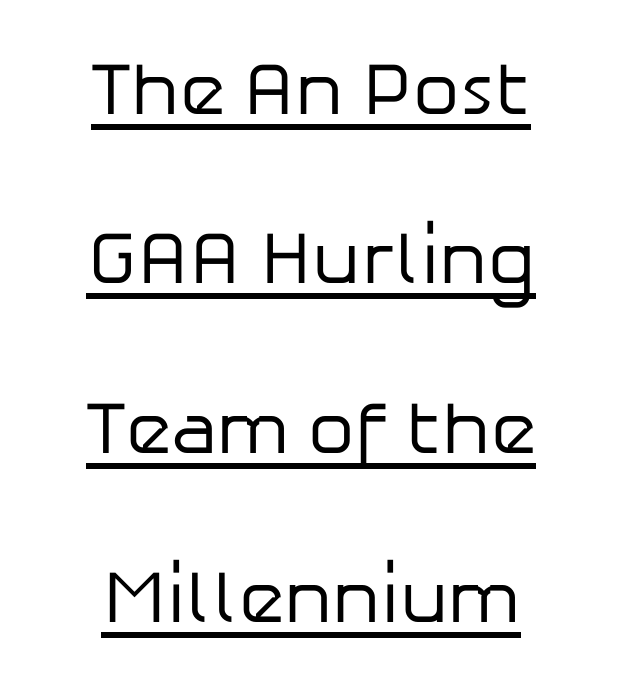
{"serif": "no", "italic": "no", "bold": "no", "weight": "regular", "width": "normal", "stroke_contrast": "low", "x_height": "medium", "monospaced": "no", "underline": "yes", "align": "center", "line_spacing": "loose", "line_spacing_ratio": 2.29, "letter_spacing": "normal", "letter_spacing_em": 0.0, "glyph_px": 74}
